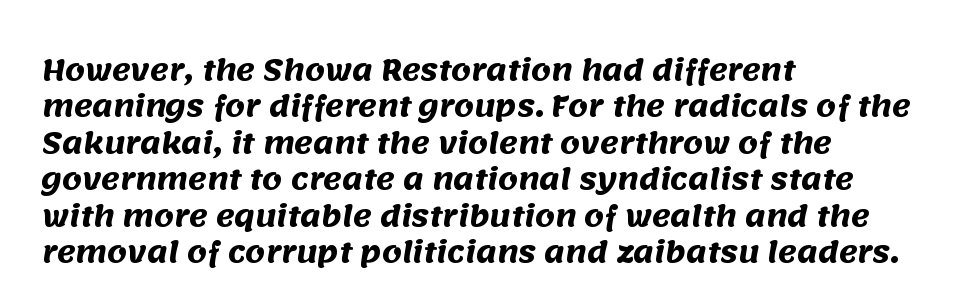
The image shows 28 px heavy sans-serif type; set left-aligned, normal line spacing (1.3x), normal letter spacing, not underlined; medium stroke contrast and a large x-height.
